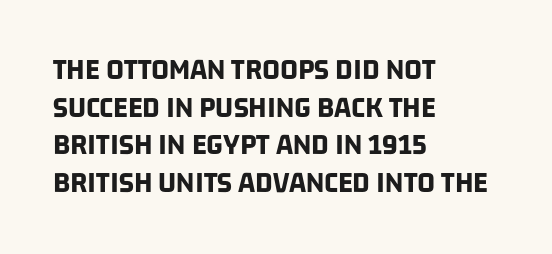
The image shows 31 px bold, condensed sans-serif type; set left-aligned, line spacing 1.21x, normal letter spacing, not underlined; low stroke contrast and a large x-height.
